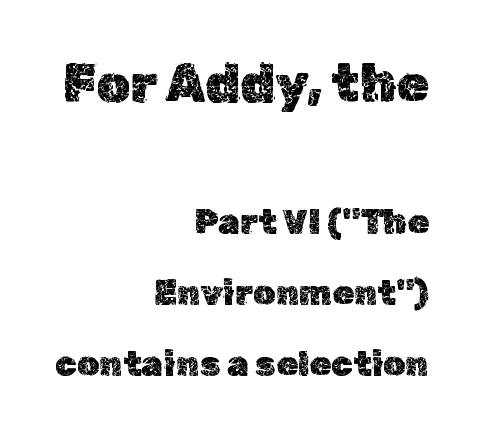
Q: Is the text italic (slanted)? A: No, it is upright.
Q: Is the text underlined? A: No.
Q: How is the paragraph aligned? A: Right-aligned.
Q: Is the spacing between letters normal or unusually wide? A: Normal.
Q: Is the spacing between lines tight, normal or loose? A: Loose.
Q: Which block of text is set in a larger size, the first (top) or the second (bottom)? A: The first (top) one.
Q: Width (condensed, normal, or wide)? A: Normal.
Q: x-height? A: Medium.
Q: Monospaced? A: No.
